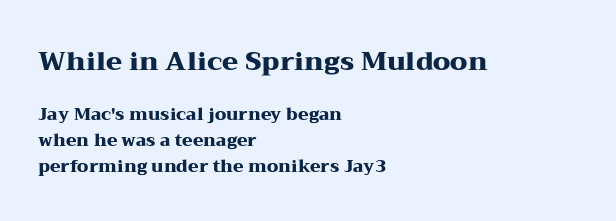
Q: Is the text bold? A: Yes.
Q: Is the text italic (slanted)? A: No, it is upright.
Q: Is the text underlined? A: No.
Q: How is the paragraph aligned? A: Left-aligned.
Q: Is the spacing between letters normal or unusually wide? A: Normal.
Q: Is the spacing between lines tight, normal or loose? A: Normal.
Q: Which block of text is set in a larger size, the first (top) or the second (bottom)? A: The first (top) one.
